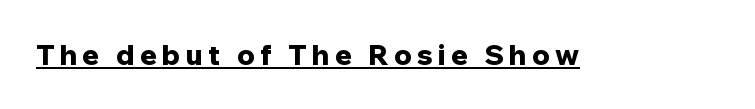
These lines carry a lot of weight — the face is fully bold. Note the varied advance widths — an 'i' is clearly narrower than an 'm'. The font's upright variant was chosen for this text. This rendering employs a face without finishing strokes, i.e., a sans-serif.
